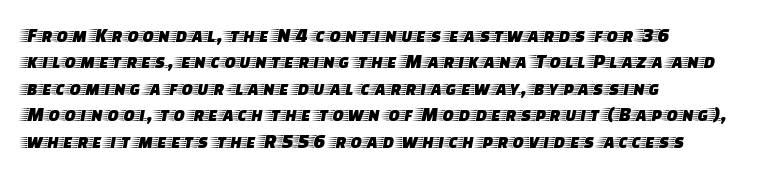
Q: Is the text italic (slanted)? A: Yes.
Q: Is the text underlined? A: No.
Q: How is the paragraph aligned? A: Left-aligned.
Q: Is the spacing between letters normal or unusually wide? A: Normal.
Q: Is the spacing between lines tight, normal or loose? A: Normal.
